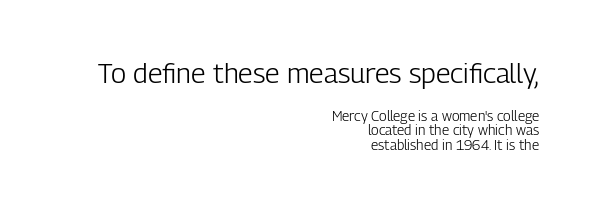
A roman cut, with each character standing at attention. Interline gaps are noticeably narrow in this sample. Nobody drew a line under any word here. Type size steps down from the first block to the second.
